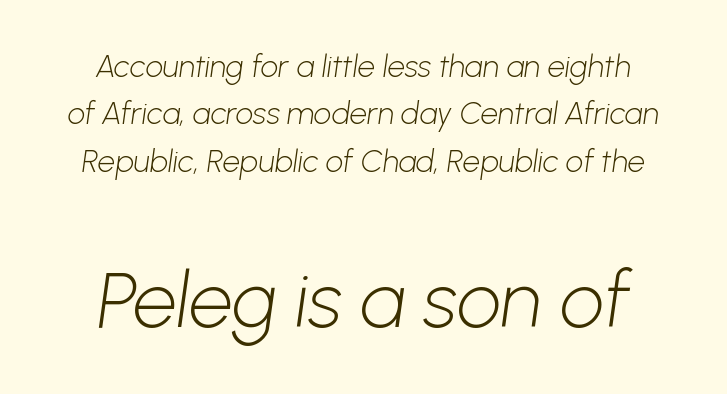
The image shows 78 px light sans-serif type; set centered, normal line spacing (1.53x), normal letter spacing, not underlined; the second (bottom) block is 2.52x larger; low stroke contrast and a medium x-height.
